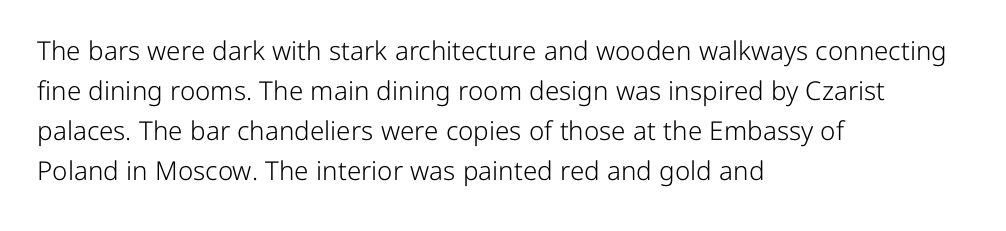
{"italic": "no", "bold": "no", "underline": "no", "align": "left", "line_spacing": "normal", "line_spacing_ratio": 1.54, "letter_spacing": "normal", "letter_spacing_em": 0.0, "glyph_px": 26}
